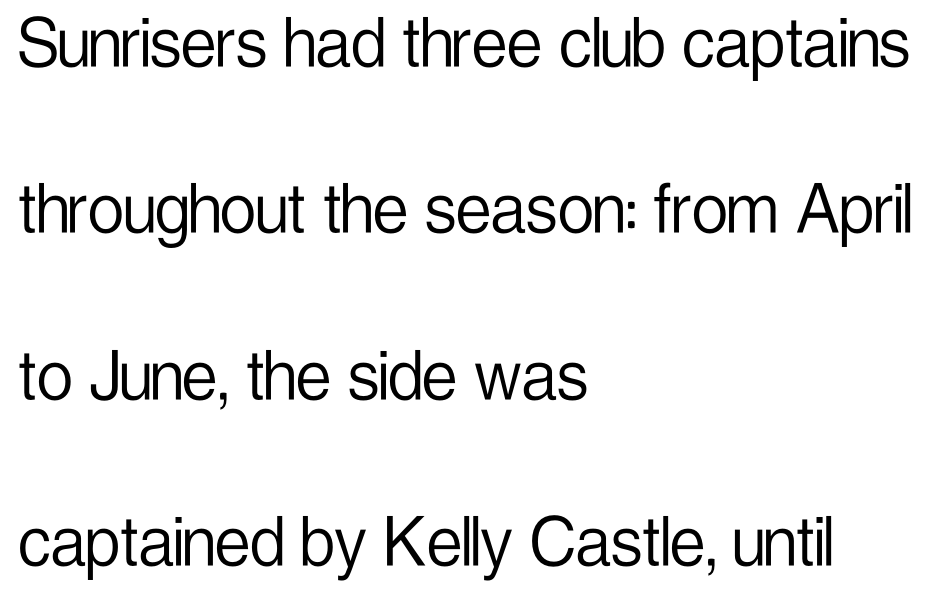
Q: Is the text bold? A: No.
Q: Is the text italic (slanted)? A: No, it is upright.
Q: Is the typeface a serif or a sans-serif typeface? A: Sans-serif.
Q: Is the text underlined? A: No.
Q: How is the paragraph aligned? A: Left-aligned.
Q: Is the spacing between letters normal or unusually wide? A: Normal.
Q: Is the spacing between lines tight, normal or loose? A: Loose.
Q: Width (condensed, normal, or wide)? A: Condensed.
Q: Stroke contrast? A: Low.
Q: x-height? A: Medium.
Q: Monospaced? A: No.
